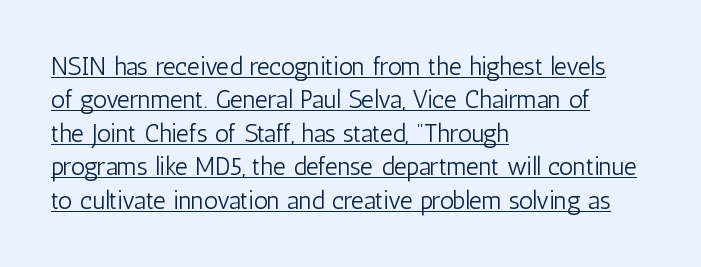
{"italic": "no", "bold": "no", "underline": "yes", "align": "left", "line_spacing": "normal", "line_spacing_ratio": 1.34, "letter_spacing": "normal", "letter_spacing_em": 0.0, "glyph_px": 25}
